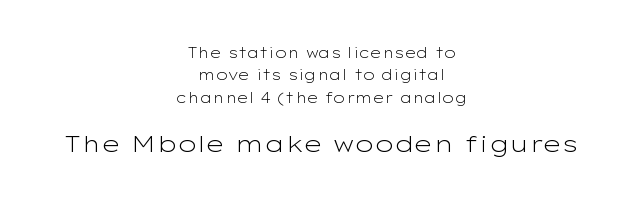
{"italic": "no", "bold": "no", "underline": "no", "align": "center", "line_spacing": "normal", "line_spacing_ratio": 1.59, "letter_spacing": "normal", "letter_spacing_em": 0.0, "larger_block": "second", "size_ratio": 1.64, "glyph_px": 23}
